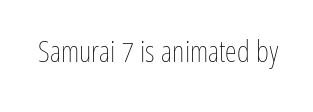
{"italic": "no", "bold": "no", "weight": "thin", "width": "condensed", "stroke_contrast": "low", "x_height": "medium", "monospaced": "no", "underline": "no", "letter_spacing": "normal", "letter_spacing_em": 0.0, "glyph_px": 30}
